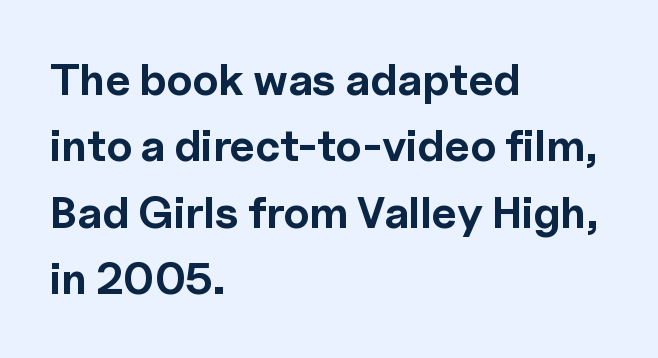
{"serif": "no", "italic": "no", "bold": "yes", "weight": "bold", "width": "normal", "x_height": "medium", "monospaced": "no", "underline": "no", "align": "left", "line_spacing": "normal", "line_spacing_ratio": 1.51, "letter_spacing": "normal", "letter_spacing_em": 0.0, "glyph_px": 44}
